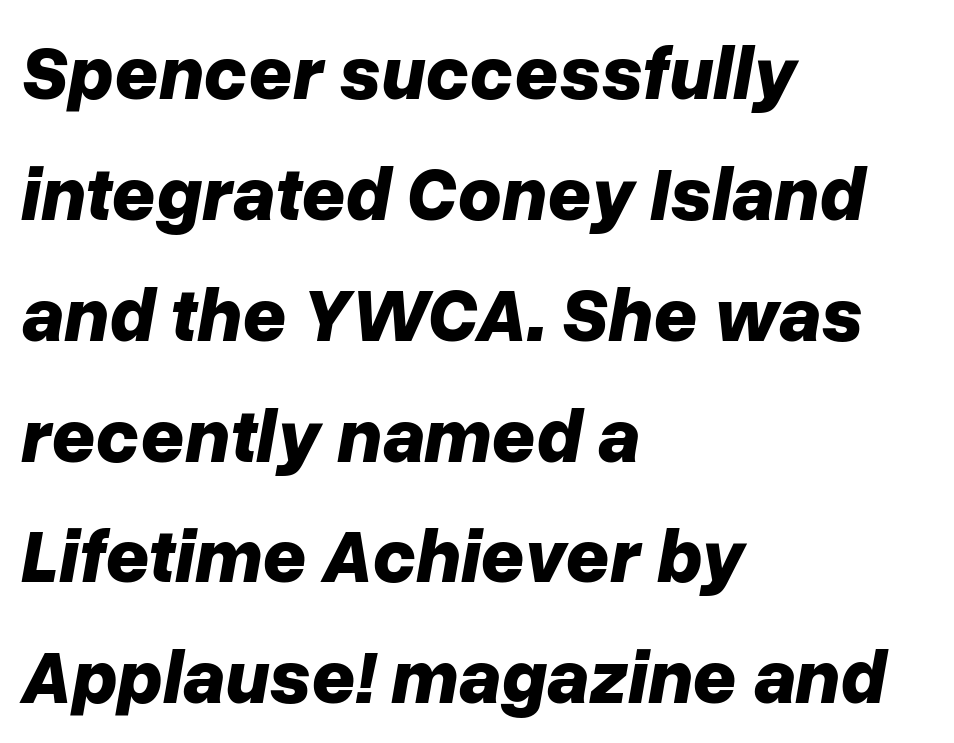
{"italic": "yes", "lean": "right", "slant_degrees": 10, "bold": "yes", "weight": "bold", "width": "normal", "stroke_contrast": "low", "x_height": "medium", "monospaced": "no", "underline": "no", "align": "left", "line_spacing": "normal", "line_spacing_ratio": 1.59, "letter_spacing": "normal", "letter_spacing_em": 0.0, "glyph_px": 76}
